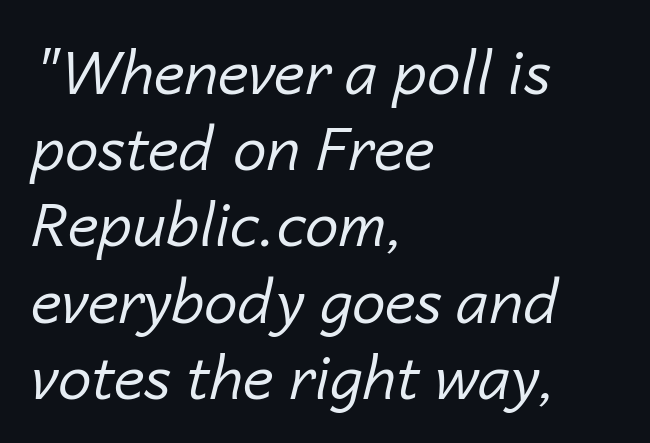
The image shows 60 px regular-weight type, italic (leaning right); set left-aligned, normal line spacing (1.27x), normal letter spacing, not underlined; low stroke contrast and a medium x-height.
